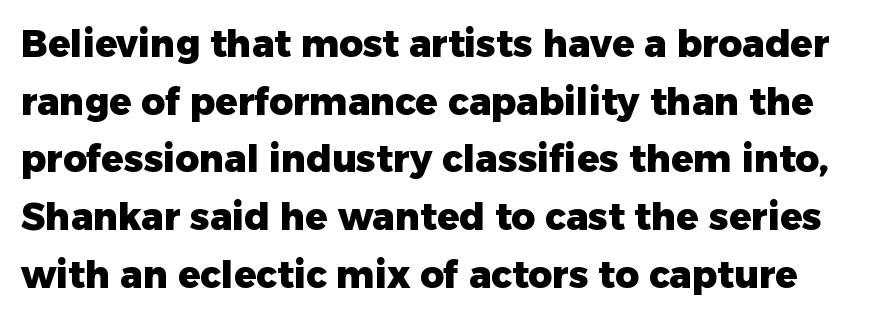
{"serif": "no", "italic": "no", "bold": "yes", "weight": "heavy", "width": "normal", "stroke_contrast": "low", "x_height": "medium", "monospaced": "no", "underline": "no", "line_spacing": "normal", "line_spacing_ratio": 1.56, "letter_spacing": "normal", "letter_spacing_em": 0.0, "glyph_px": 37}
